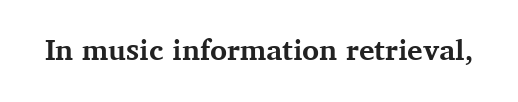
The image shows 29 px bold serif type, upright; set normal letter spacing, not underlined; medium stroke contrast and a medium x-height.
